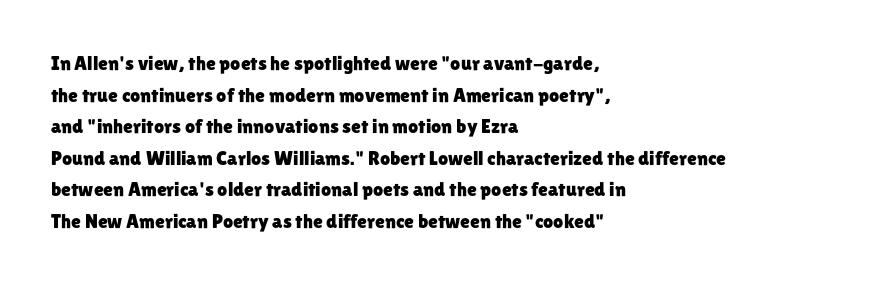
The image shows 20 px text type, upright; set left-aligned, normal line spacing (1.58x), normal letter spacing, not underlined.
